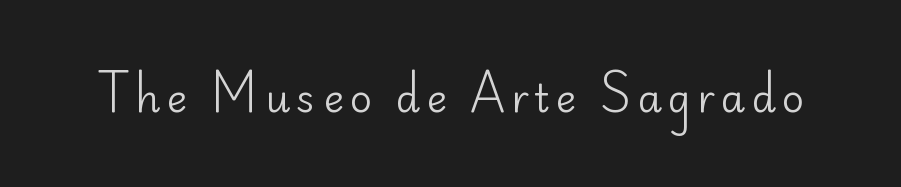
Q: Is the text bold? A: No.
Q: Is the text italic (slanted)? A: No, it is upright.
Q: Is the typeface a serif or a sans-serif typeface? A: Sans-serif.
Q: Is the text underlined? A: No.
Q: Width (condensed, normal, or wide)? A: Normal.
Q: Stroke contrast? A: Low.
Q: x-height? A: Small.
Q: Monospaced? A: No.
